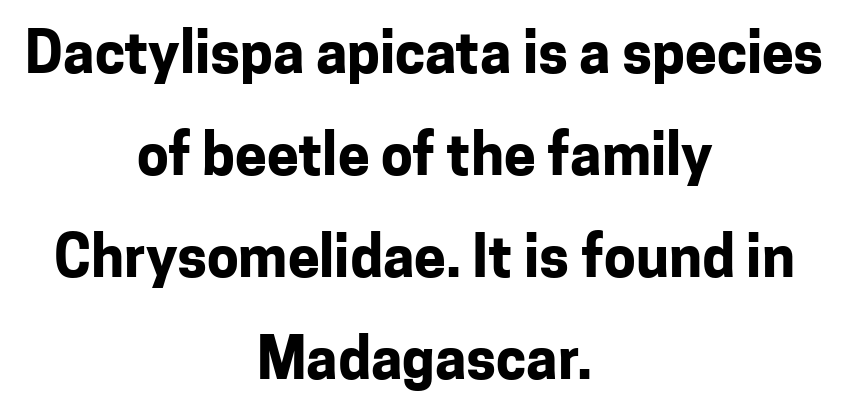
The image shows 57 px bold sans-serif type, upright; set centered, line spacing 1.79x, normal letter spacing, not underlined; low stroke contrast and a medium x-height.
